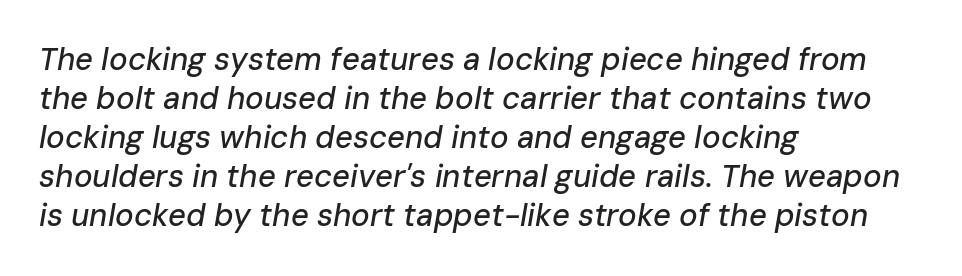
Q: Is the text italic (slanted)? A: Yes, it leans right by about 10 degrees.
Q: Is the text underlined? A: No.
Q: How is the paragraph aligned? A: Left-aligned.
Q: Is the spacing between letters normal or unusually wide? A: Normal.
Q: Is the spacing between lines tight, normal or loose? A: Normal.
Q: Width (condensed, normal, or wide)? A: Normal.
Q: Stroke contrast? A: Low.
Q: x-height? A: Medium.
Q: Monospaced? A: No.
